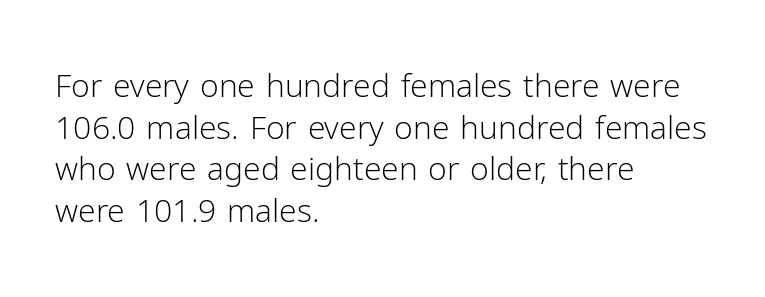
{"serif": "no", "italic": "no", "bold": "no", "weight": "light", "width": "normal", "stroke_contrast": "low", "x_height": "medium", "monospaced": "no", "underline": "no", "align": "left", "line_spacing": "normal", "line_spacing_ratio": 1.3, "letter_spacing": "normal", "letter_spacing_em": 0.0, "glyph_px": 32}
